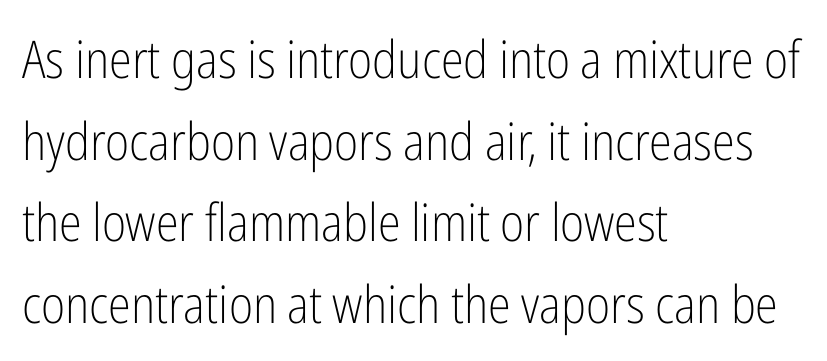
{"serif": "no", "italic": "no", "bold": "no", "weight": "light", "width": "condensed", "stroke_contrast": "low", "x_height": "medium", "monospaced": "no", "underline": "no", "align": "left", "line_spacing": "normal", "line_spacing_ratio": 1.57, "letter_spacing": "normal", "letter_spacing_em": 0.0, "glyph_px": 52}
